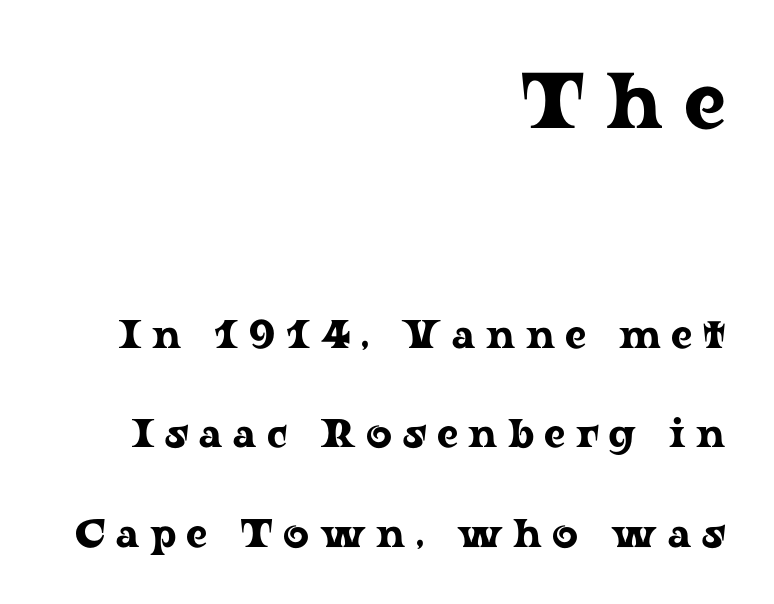
Q: Is the text italic (slanted)? A: No, it is upright.
Q: Is the typeface a serif or a sans-serif typeface? A: Serif.
Q: Is the text underlined? A: No.
Q: How is the paragraph aligned? A: Right-aligned.
Q: Is the spacing between letters normal or unusually wide? A: Unusually wide.
Q: Is the spacing between lines tight, normal or loose? A: Loose.
Q: Which block of text is set in a larger size, the first (top) or the second (bottom)? A: The first (top) one.
Q: Width (condensed, normal, or wide)? A: Wide.
Q: Stroke contrast? A: Low.
Q: x-height? A: Medium.
Q: Monospaced? A: No.
